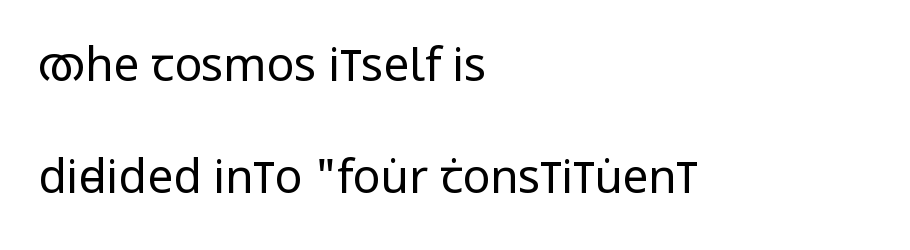
{"serif": "no", "italic": "no", "bold": "no", "weight": "regular", "width": "condensed", "stroke_contrast": "low", "x_height": "large", "monospaced": "no", "underline": "no", "align": "left", "line_spacing": "loose", "line_spacing_ratio": 2.43, "letter_spacing": "normal", "letter_spacing_em": 0.0, "glyph_px": 46}
